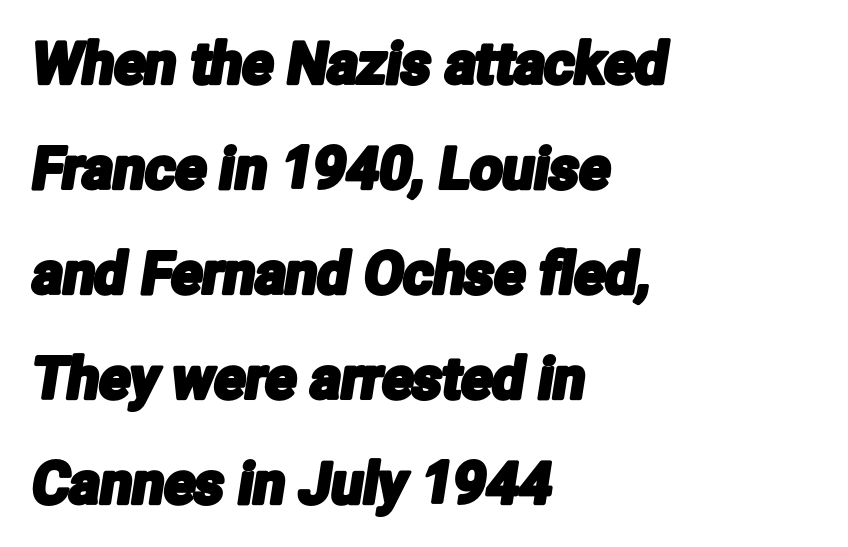
One-word summary of the alignment: left. Nothing sits at the stroke ends, so this counts as sans-serif. The face used here is proportionally spaced, like ordinary book or web type. Is the letter spacing exaggerated? No — it looks like the ordinary default. Lines of text with bare space underneath.
